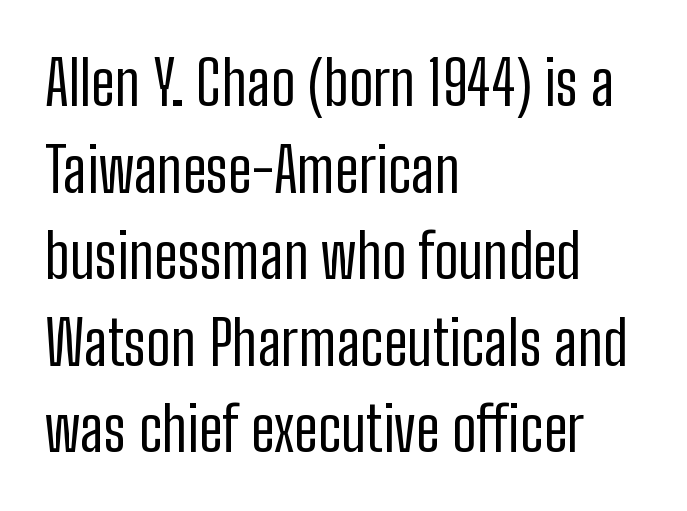
The image shows 61 px regular-weight, condensed sans-serif type, upright; set left-aligned, normal line spacing (1.42x), normal letter spacing, not underlined; low stroke contrast and a medium x-height.
